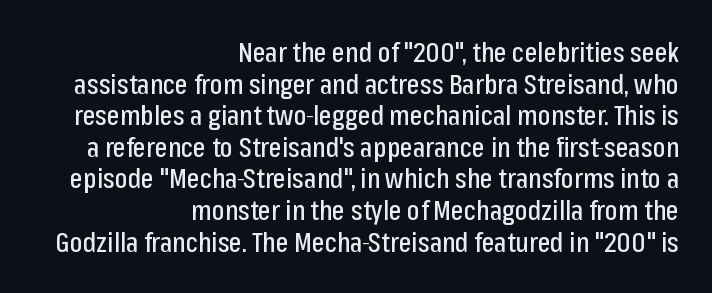
Q: Is the text italic (slanted)? A: No, it is upright.
Q: Is the text underlined? A: No.
Q: How is the paragraph aligned? A: Right-aligned.
Q: Is the spacing between letters normal or unusually wide? A: Normal.
